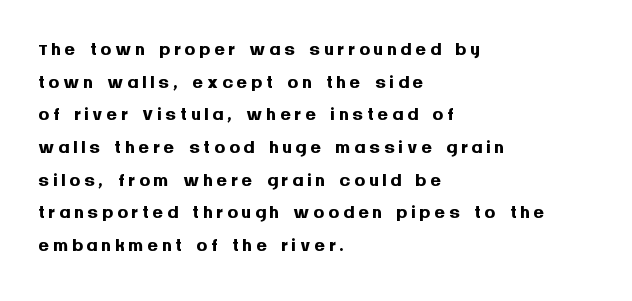
Q: Is the text bold? A: Yes.
Q: Is the text italic (slanted)? A: No, it is upright.
Q: Is the text underlined? A: No.
Q: How is the paragraph aligned? A: Left-aligned.
